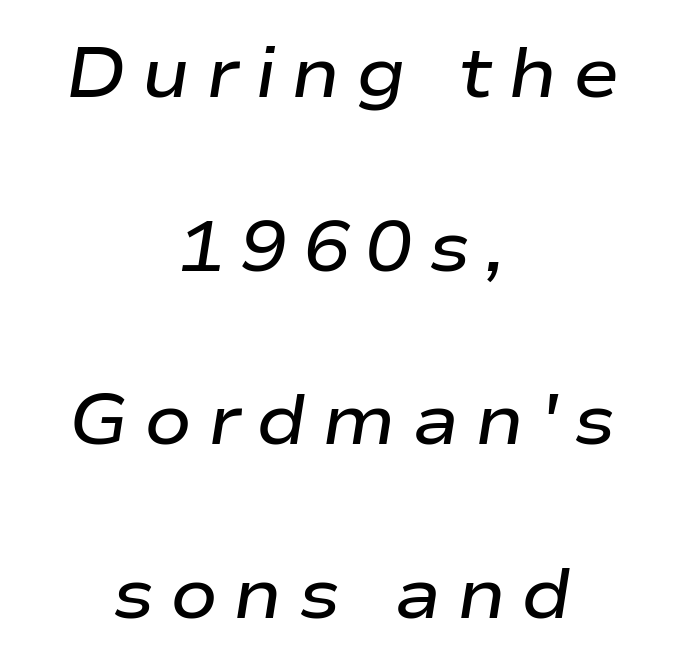
Q: Is the text bold? A: Semi-bold.
Q: Is the text italic (slanted)? A: Yes, it leans right by about 9 degrees.
Q: Is the text underlined? A: No.
Q: How is the paragraph aligned? A: Centered.
Q: Is the spacing between letters normal or unusually wide? A: Unusually wide.
Q: Is the spacing between lines tight, normal or loose? A: Loose.
Q: Width (condensed, normal, or wide)? A: Wide.
Q: Stroke contrast? A: Low.
Q: x-height? A: Medium.
Q: Monospaced? A: No.
